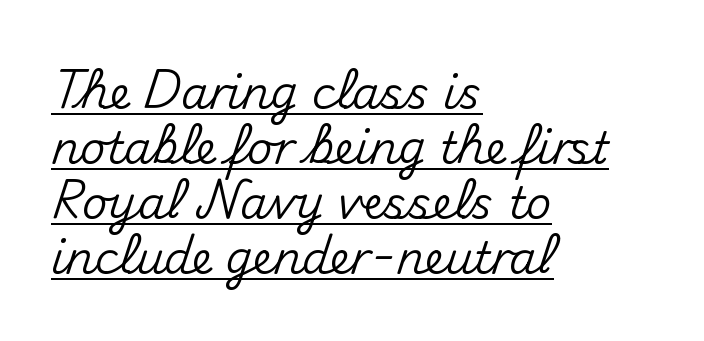
The designer went with a sans here, leaving each stem footless. Casual observation: everything's shoved over to the left. The rendering uses a moderate line-height, typical for paragraphs. These lines are rendered in a variable-pitch font.
